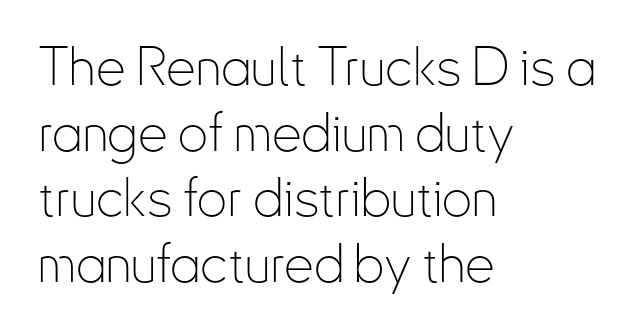
The strokes are not fattened; the text isn't bold. The gaps between neighbouring characters are ordinary and unremarkable. The specimen omits any rule beneath the text block's lines. Unlike italic type, these characters show no tilt at all. The passage shown is typeset with a sans-serif family. A student would call this left alignment; a typographer would say flush left, rag right.
